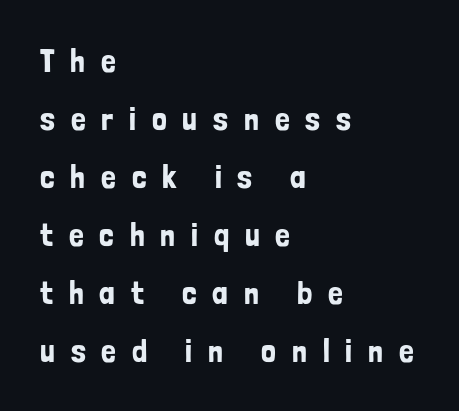
{"serif": "no", "italic": "no", "width": "condensed", "stroke_contrast": "low", "x_height": "medium", "monospaced": "no", "underline": "no", "align": "left", "line_spacing_ratio": 1.76, "letter_spacing": "wide", "letter_spacing_em": 0.48, "glyph_px": 33}
